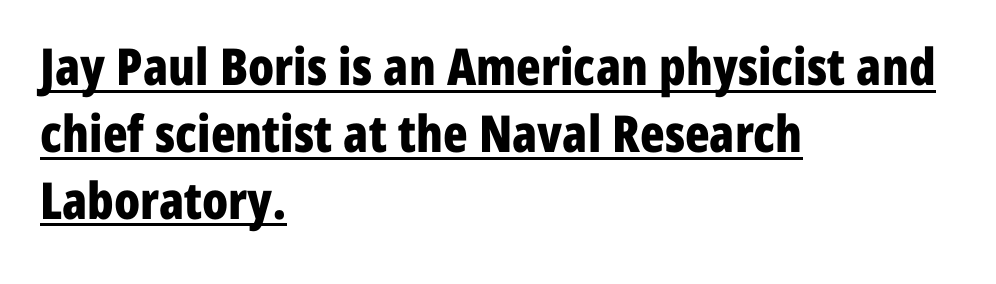
Q: Is the text bold? A: Yes.
Q: Is the text italic (slanted)? A: No, it is upright.
Q: Is the typeface a serif or a sans-serif typeface? A: Sans-serif.
Q: Is the text underlined? A: Yes.
Q: How is the paragraph aligned? A: Left-aligned.
Q: Is the spacing between letters normal or unusually wide? A: Normal.
Q: Is the spacing between lines tight, normal or loose? A: Normal.
Q: Width (condensed, normal, or wide)? A: Condensed.
Q: Stroke contrast? A: Low.
Q: x-height? A: Medium.
Q: Monospaced? A: No.
